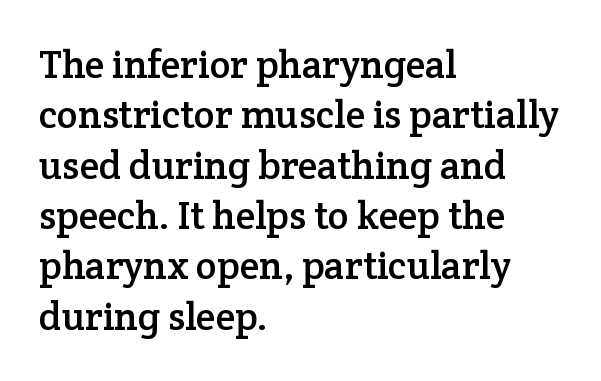
Character widths vary here, with narrow letters taking less room than wide ones. Teacher's note: observe the even left margin — that is flush-left alignment. The type sits square on the baseline with zero lean. The block of text has a typical density, with ordinary space between rows. Beneath every word, the page is bare. The letters carry serifs — small finishing strokes at the ends of their stems.
